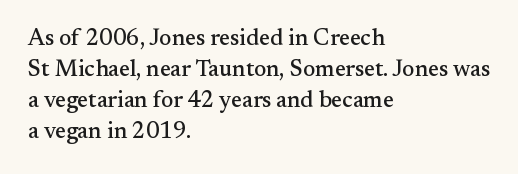
{"italic": "no", "underline": "no", "align": "left", "line_spacing": "normal", "line_spacing_ratio": 1.35, "letter_spacing": "normal", "letter_spacing_em": 0.0, "glyph_px": 23}
